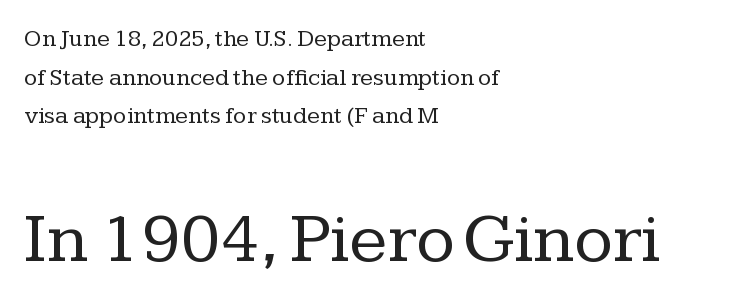
{"serif": "yes", "italic": "no", "bold": "no", "weight": "regular", "width": "normal", "stroke_contrast": "low", "x_height": "medium", "monospaced": "no", "underline": "no", "align": "left", "line_spacing": "normal", "line_spacing_ratio": 1.61, "letter_spacing": "normal", "letter_spacing_em": 0.0, "larger_block": "second", "size_ratio": 2.96, "glyph_px": 71}
